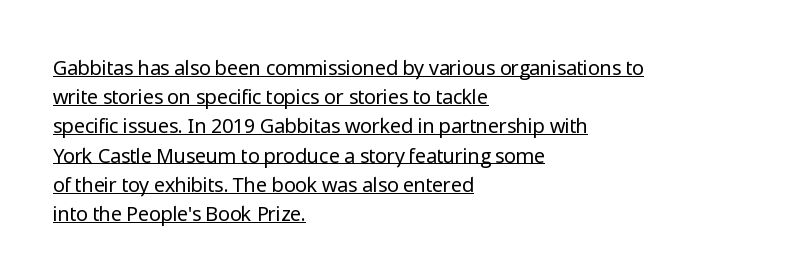
{"italic": "no", "bold": "no", "underline": "yes", "align": "left", "line_spacing": "normal", "line_spacing_ratio": 1.46, "letter_spacing": "normal", "letter_spacing_em": 0.0, "glyph_px": 20}
